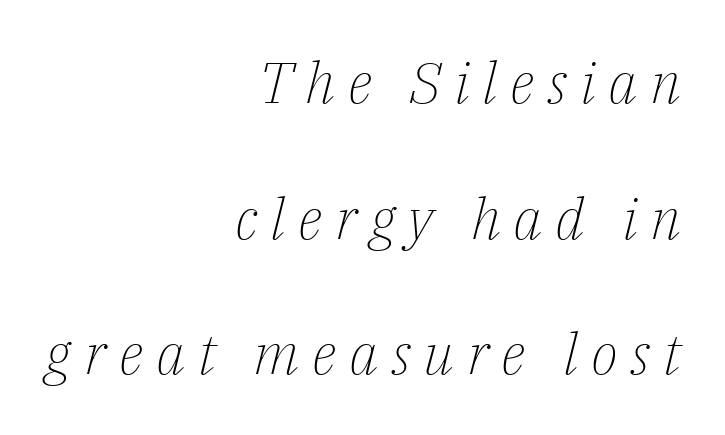
Q: Is the text bold? A: No.
Q: Is the text italic (slanted)? A: Yes, it leans right by about 14 degrees.
Q: Is the typeface a serif or a sans-serif typeface? A: Serif.
Q: Is the text underlined? A: No.
Q: How is the paragraph aligned? A: Right-aligned.
Q: Is the spacing between letters normal or unusually wide? A: Unusually wide.
Q: Is the spacing between lines tight, normal or loose? A: Loose.
Q: Width (condensed, normal, or wide)? A: Normal.
Q: Stroke contrast? A: Low.
Q: x-height? A: Medium.
Q: Monospaced? A: No.
